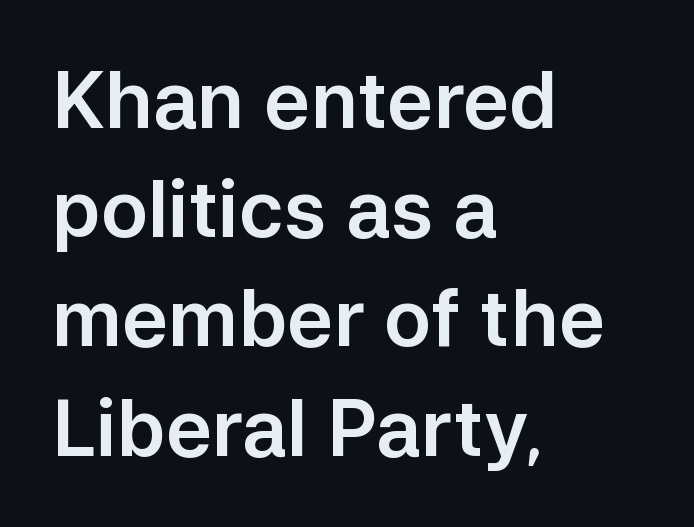
The image shows 78 px sans-serif type, upright; set left-aligned, normal line spacing (1.4x), normal letter spacing, not underlined; low stroke contrast and a medium x-height.
